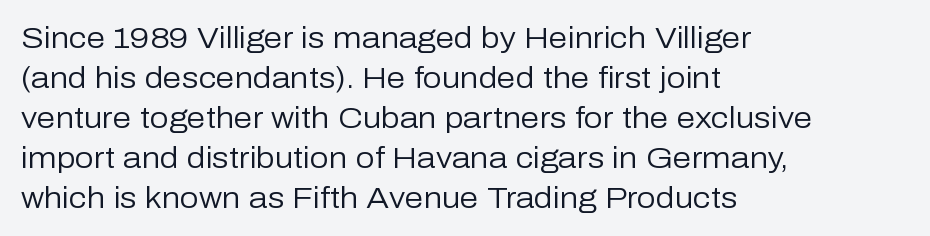
The image shows 30 px regular-weight sans-serif type, upright; set left-aligned, normal line spacing (1.33x), normal letter spacing, not underlined; low stroke contrast and a medium x-height.
